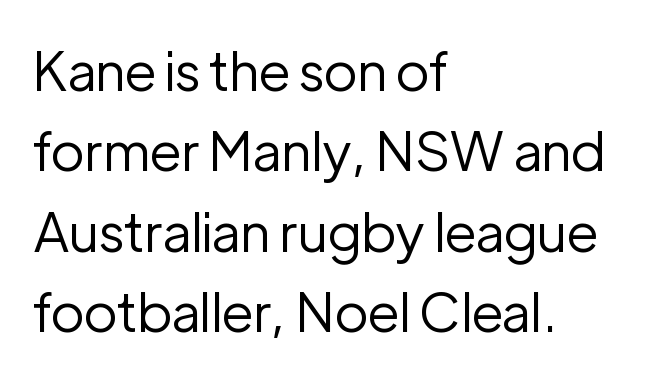
{"serif": "no", "italic": "no", "bold": "no", "weight": "regular", "width": "normal", "stroke_contrast": "low", "x_height": "medium", "monospaced": "no", "underline": "no", "align": "left", "line_spacing": "normal", "line_spacing_ratio": 1.49, "letter_spacing": "normal", "letter_spacing_em": 0.0, "glyph_px": 54}
